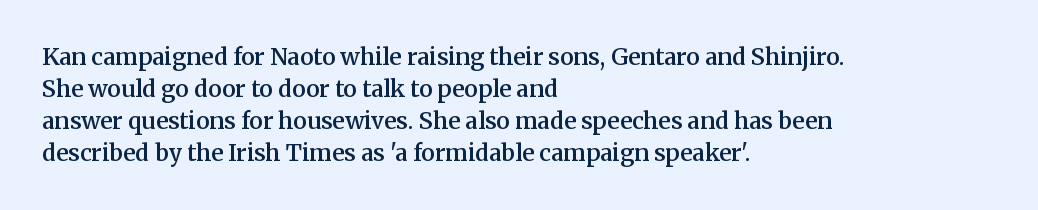
{"italic": "no", "bold": "semi", "underline": "no", "align": "left", "line_spacing": "normal", "line_spacing_ratio": 1.39, "letter_spacing": "normal", "letter_spacing_em": 0.0, "glyph_px": 23}
